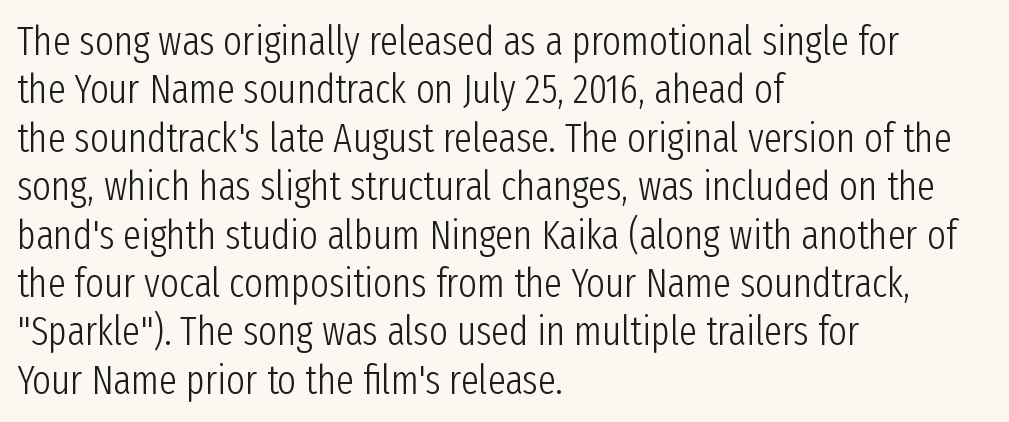
The font sits on the lighter half of the weight spectrum, regular included. This sample uses plain, unmodified letter spacing. These lines are rendered in a variable-pitch font. This rendering features lettering with no underline.
